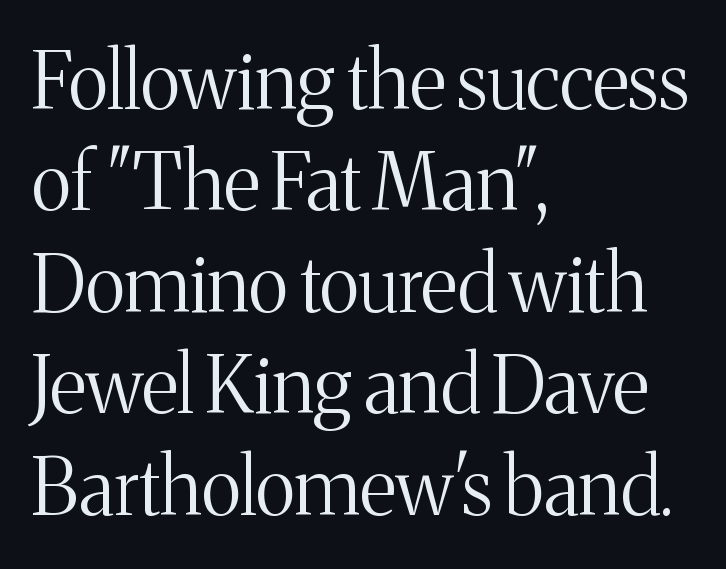
The image shows 78 px light serif type, upright; set left-aligned, normal line spacing (1.3x), normal letter spacing, not underlined; medium stroke contrast and a medium x-height.
